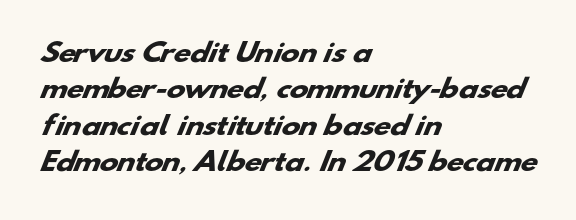
Compared with typical paragraphs, the rows here are spaced about the same. Weight check: bold — yes, fully. Caption: multi-line text, flush left, ragged right. The face used here is rendered with its standard letterfit. The strip under each line holds only bare page.
